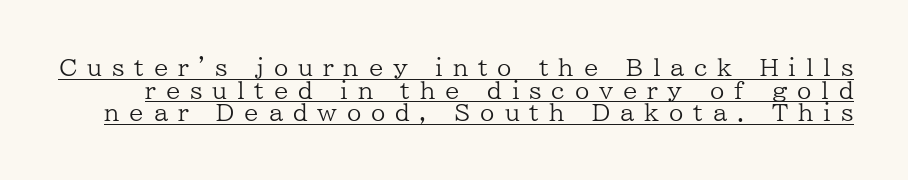
Q: Is the text bold? A: No.
Q: Is the text italic (slanted)? A: No, it is upright.
Q: Is the text underlined? A: Yes.
Q: Is the spacing between letters normal or unusually wide? A: Unusually wide.
Q: Is the spacing between lines tight, normal or loose? A: Tight.
